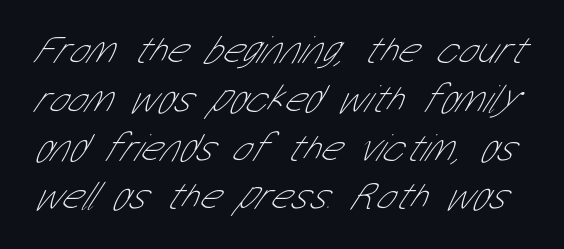
Q: Is the text bold? A: No.
Q: Is the typeface a serif or a sans-serif typeface? A: Sans-serif.
Q: Is the text underlined? A: No.
Q: Is the spacing between letters normal or unusually wide? A: Normal.
Q: Width (condensed, normal, or wide)? A: Condensed.
Q: Stroke contrast? A: Low.
Q: x-height? A: Medium.
Q: Monospaced? A: No.
